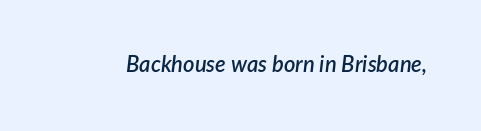
{"italic": "yes", "lean": "right", "slant_degrees": 7, "bold": "semi", "underline": "no", "letter_spacing": "normal", "letter_spacing_em": 0.0, "glyph_px": 22}
